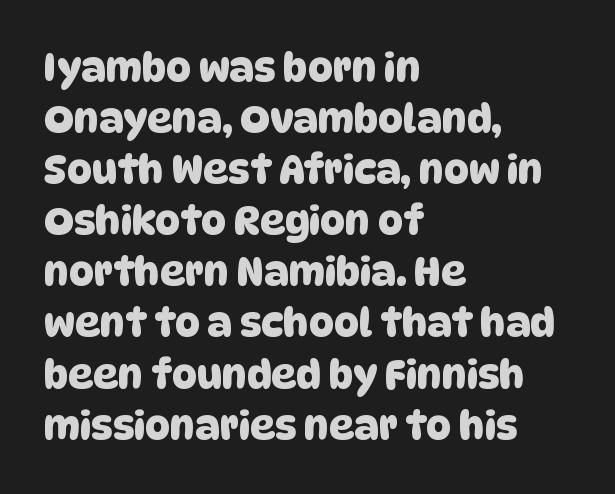
{"serif": "no", "width": "normal", "stroke_contrast": "low", "x_height": "large", "monospaced": "no", "underline": "no", "align": "left", "line_spacing": "normal", "line_spacing_ratio": 1.31, "letter_spacing": "normal", "letter_spacing_em": 0.0, "glyph_px": 39}
